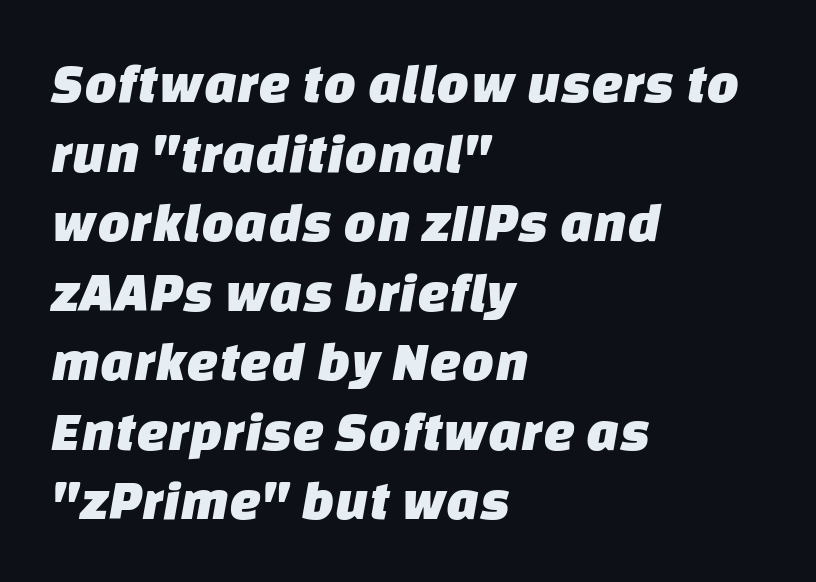
The image shows 57 px sans-serif type; set left-aligned, line spacing 1.22x, normal letter spacing, not underlined; low stroke contrast and a large x-height.
